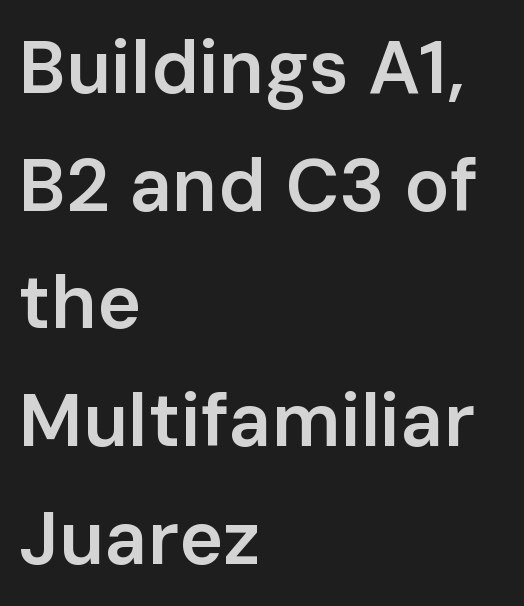
{"serif": "no", "italic": "no", "bold": "semi", "weight": "semibold", "width": "normal", "stroke_contrast": "low", "x_height": "medium", "monospaced": "no", "underline": "no", "align": "left", "line_spacing": "normal", "line_spacing_ratio": 1.57, "letter_spacing": "normal", "letter_spacing_em": 0.0, "glyph_px": 75}
